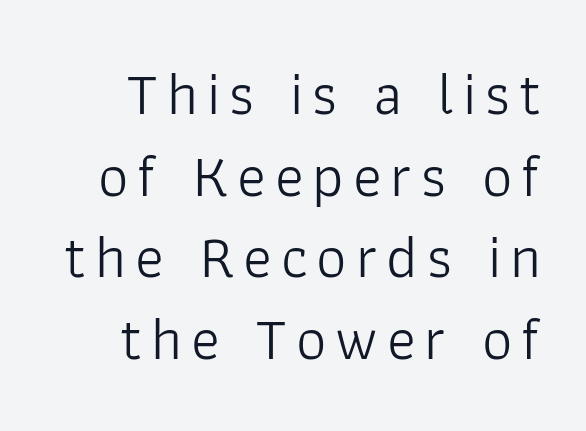
{"serif": "no", "italic": "no", "bold": "no", "weight": "light", "width": "normal", "stroke_contrast": "low", "x_height": "medium", "monospaced": "no", "underline": "no", "align": "right", "line_spacing": "normal", "line_spacing_ratio": 1.36, "glyph_px": 60}
